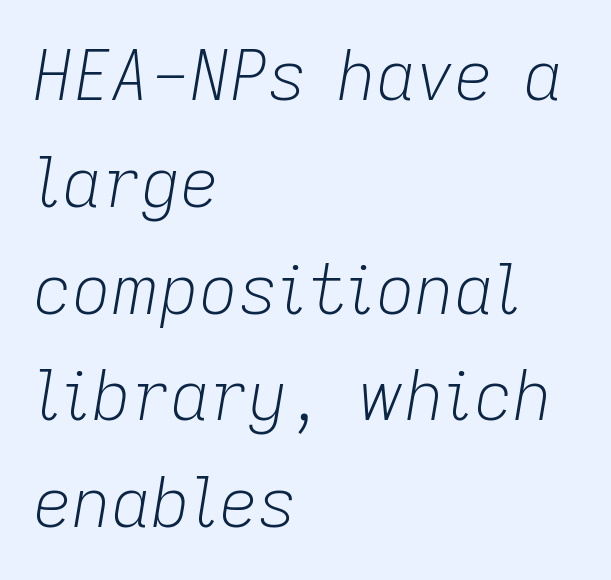
Q: Is the text bold? A: No.
Q: Is the text italic (slanted)? A: Yes, it leans right by about 9 degrees.
Q: Is the text underlined? A: No.
Q: How is the paragraph aligned? A: Left-aligned.
Q: Is the spacing between letters normal or unusually wide? A: Normal.
Q: Is the spacing between lines tight, normal or loose? A: Normal.
Q: Width (condensed, normal, or wide)? A: Normal.
Q: Stroke contrast? A: Low.
Q: x-height? A: Medium.
Q: Monospaced? A: No.
